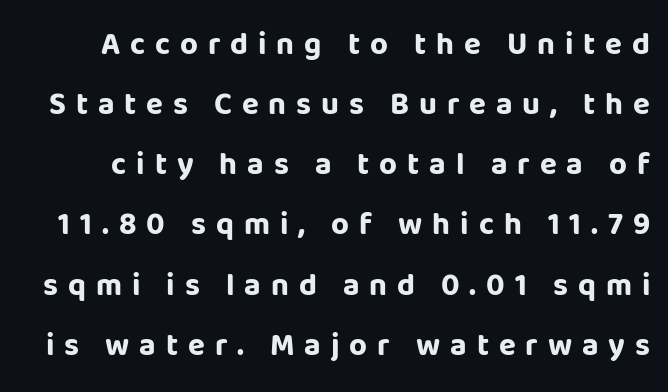
Q: Is the text bold? A: Yes.
Q: Is the text italic (slanted)? A: No, it is upright.
Q: Is the typeface a serif or a sans-serif typeface? A: Sans-serif.
Q: Is the text underlined? A: No.
Q: Is the spacing between letters normal or unusually wide? A: Unusually wide.
Q: Is the spacing between lines tight, normal or loose? A: Loose.
Q: Width (condensed, normal, or wide)? A: Normal.
Q: Stroke contrast? A: Low.
Q: x-height? A: Large.
Q: Monospaced? A: No.
